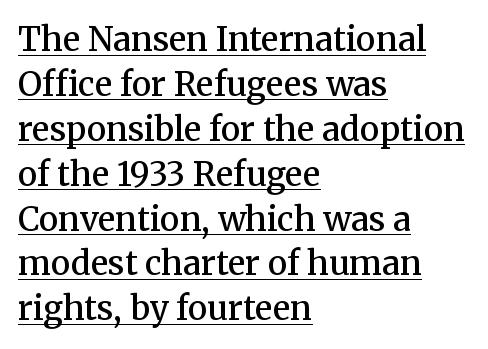
{"serif": "yes", "italic": "no", "bold": "semi", "weight": "semibold", "width": "normal", "stroke_contrast": "medium", "x_height": "medium", "monospaced": "no", "underline": "yes", "align": "left", "line_spacing": "normal", "line_spacing_ratio": 1.36, "letter_spacing": "normal", "letter_spacing_em": 0.0, "glyph_px": 33}
